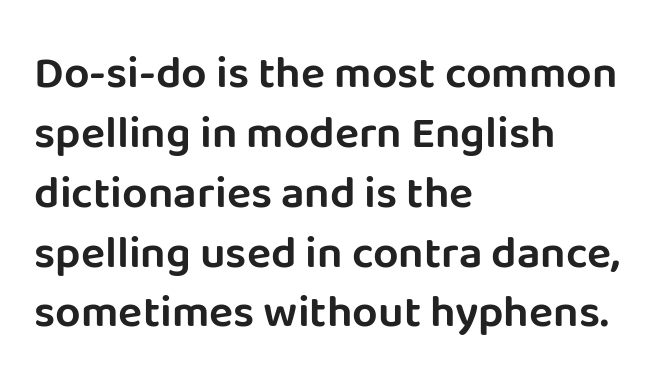
Spacing between characters is what you'd get straight out of the box. The passage shown is typed in a proportional face where columns would drift. The designer went with a sans here, leaving each stem footless. A classic flush-left, rag-right setting is used for this passage.
